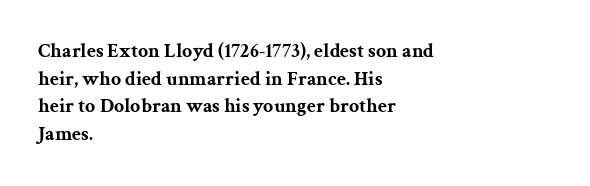
Q: Is the text bold? A: Yes.
Q: Is the text italic (slanted)? A: No, it is upright.
Q: Is the text underlined? A: No.
Q: How is the paragraph aligned? A: Left-aligned.
Q: Is the spacing between letters normal or unusually wide? A: Normal.
Q: Is the spacing between lines tight, normal or loose? A: Normal.
